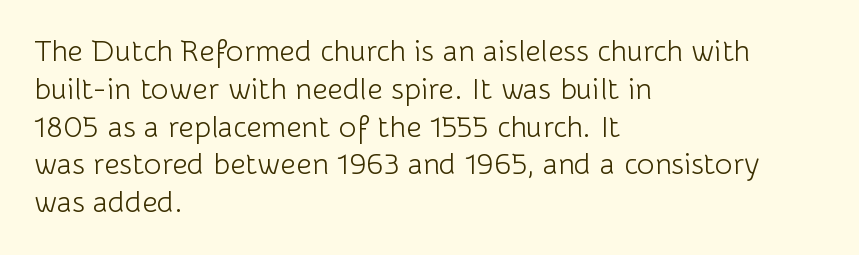
{"serif": "no", "italic": "no", "bold": "no", "weight": "light", "width": "normal", "stroke_contrast": "low", "x_height": "medium", "monospaced": "no", "underline": "no", "align": "left", "line_spacing": "normal", "line_spacing_ratio": 1.26, "letter_spacing": "normal", "letter_spacing_em": 0.0, "glyph_px": 30}
